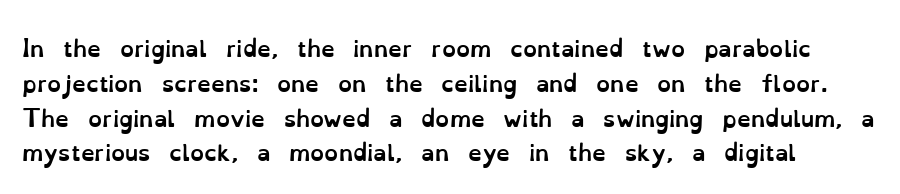
Q: Is the text bold? A: Yes.
Q: Is the text italic (slanted)? A: No, it is upright.
Q: Is the text underlined? A: No.
Q: Is the spacing between letters normal or unusually wide? A: Normal.
Q: Is the spacing between lines tight, normal or loose? A: Normal.
